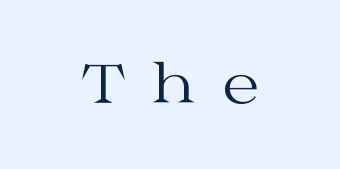
Q: Is the text bold? A: No.
Q: Is the text italic (slanted)? A: No, it is upright.
Q: Is the typeface a serif or a sans-serif typeface? A: Serif.
Q: Is the text underlined? A: No.
Q: How is the paragraph aligned? A: Centered.
Q: Is the spacing between letters normal or unusually wide? A: Unusually wide.
Q: Width (condensed, normal, or wide)? A: Wide.
Q: Stroke contrast? A: Medium.
Q: x-height? A: Medium.
Q: Monospaced? A: No.
